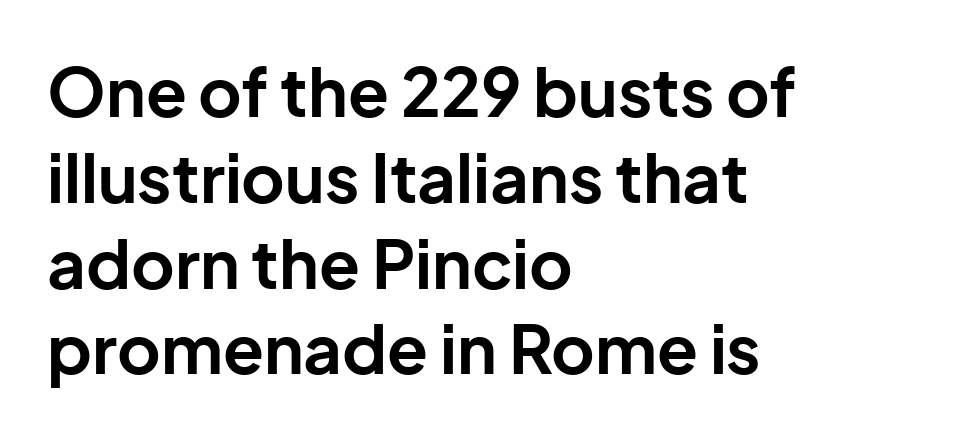
Q: Is the text bold? A: Yes.
Q: Is the text italic (slanted)? A: No, it is upright.
Q: Is the typeface a serif or a sans-serif typeface? A: Sans-serif.
Q: Is the text underlined? A: No.
Q: How is the paragraph aligned? A: Left-aligned.
Q: Is the spacing between letters normal or unusually wide? A: Normal.
Q: Is the spacing between lines tight, normal or loose? A: Normal.
Q: Width (condensed, normal, or wide)? A: Normal.
Q: Stroke contrast? A: Low.
Q: x-height? A: Medium.
Q: Monospaced? A: No.
